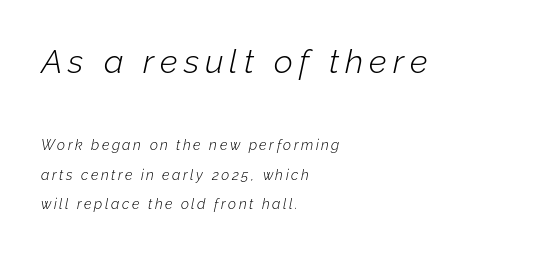
Reading top to bottom, the characters get smaller at the block break. Notice the wide empty band between every row — that's loose leading. Plain, unruled lines of type. The lines are quadded left. The lettering tilts uniformly, giving the passage an italic look. The passage shown is typed in a proportional face where columns would drift.
